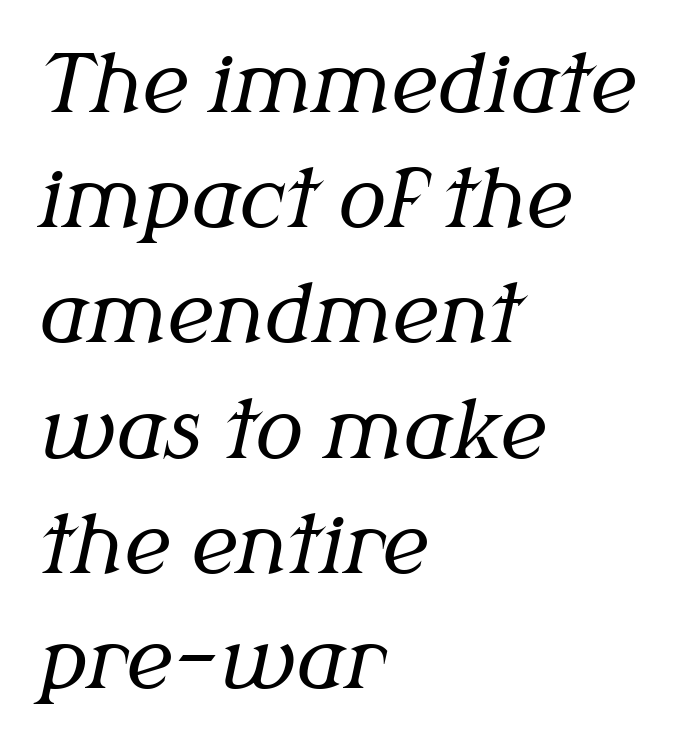
The image shows 80 px regular-weight serif type, italic (leaning right); set left-aligned, normal line spacing (1.44x), normal letter spacing, not underlined; medium stroke contrast and a medium x-height.
